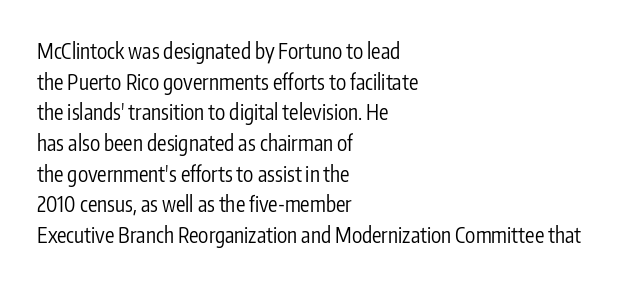
{"italic": "no", "bold": "no", "underline": "no", "align": "left", "line_spacing": "normal", "line_spacing_ratio": 1.46, "letter_spacing": "normal", "letter_spacing_em": 0.0, "glyph_px": 21}
